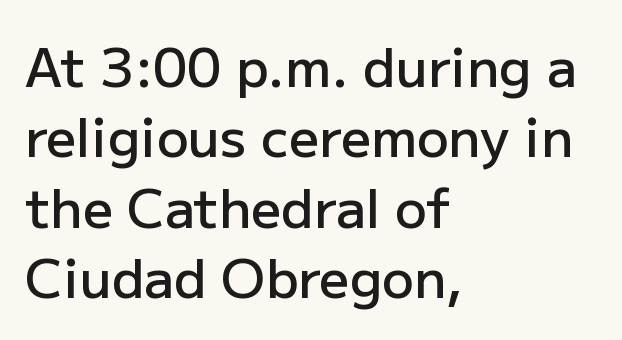
The image shows 53 px semibold sans-serif type, upright; set left-aligned, normal line spacing (1.33x), normal letter spacing, not underlined; low stroke contrast and a medium x-height.
